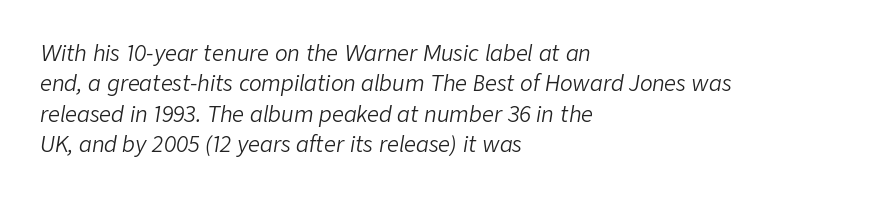
{"italic": "yes", "lean": "right", "slant_degrees": 9, "bold": "no", "underline": "no", "align": "left", "line_spacing": "normal", "line_spacing_ratio": 1.45, "letter_spacing": "normal", "letter_spacing_em": 0.0, "glyph_px": 21}
